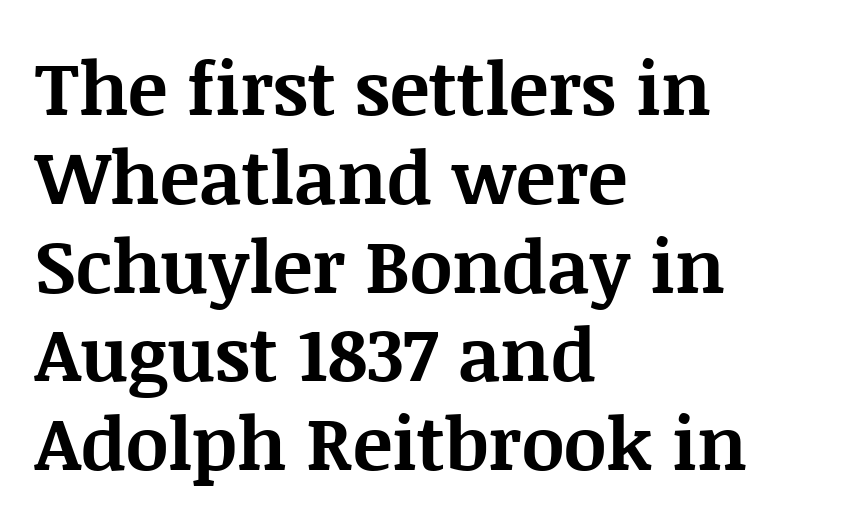
The font family rendered here belongs to the serif group. The compositor pushed each line to the left boundary. The letters advance in unequal steps, a hallmark of proportional type. Does the weight exceed regular? Yes, all the way to bold. The space beneath each line is pristine and unruled. The face used here is rendered with its standard letterfit.
